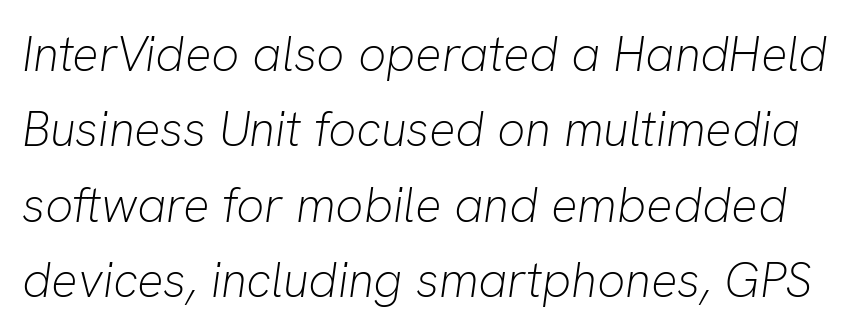
Honestly, the row spacing looks completely unremarkable. Stems and bowls with no extra thickness — not bold. The foot of each line stays bare and open. Note the varied advance widths — an 'i' is clearly narrower than an 'm'.
